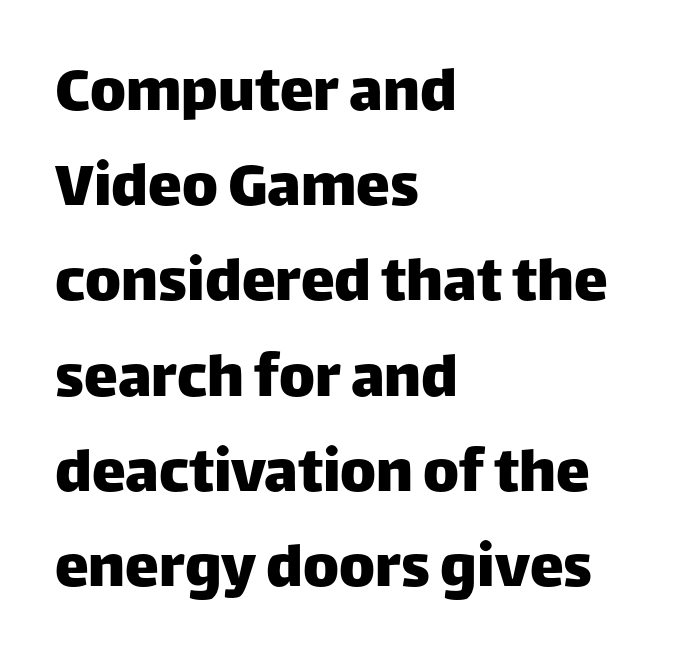
The image shows 68 px sans-serif type, upright; set left-aligned, normal line spacing (1.4x), normal letter spacing, not underlined; low stroke contrast and a large x-height.
